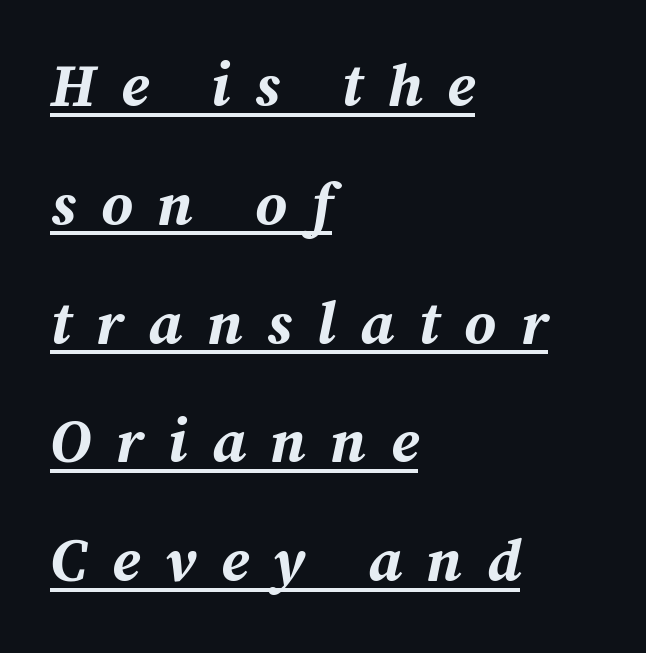
The image shows 60 px bold type, italic (leaning right); set left-aligned, loose line spacing (1.98x), unusually wide letter spacing (+0.41 em), underlined; medium stroke contrast and a medium x-height.
